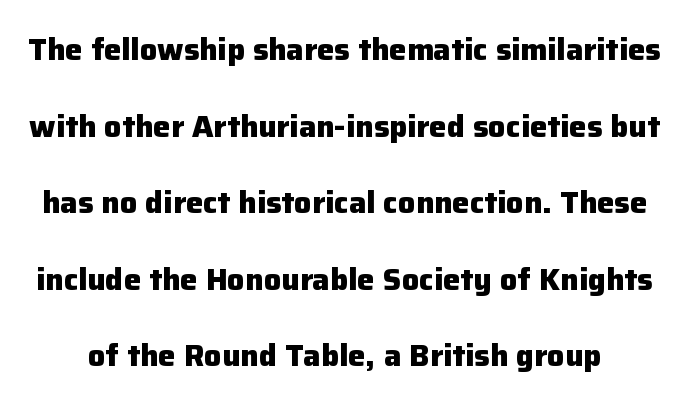
The image shows 31 px heavy sans-serif type, upright; set loose line spacing (2.47x), normal letter spacing, not underlined; low stroke contrast and a medium x-height.
